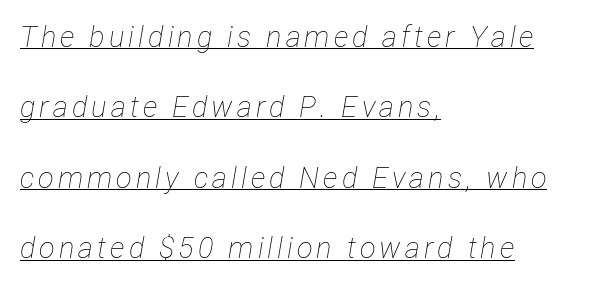
{"italic": "yes", "lean": "right", "slant_degrees": 12, "bold": "no", "weight": "thin", "width": "condensed", "stroke_contrast": "low", "x_height": "medium", "monospaced": "no", "underline": "yes", "align": "left", "line_spacing": "loose", "line_spacing_ratio": 2.43, "glyph_px": 29}
